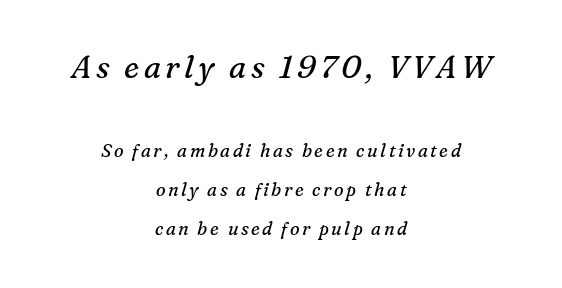
Q: Is the text bold? A: No.
Q: Is the text italic (slanted)? A: Yes, it leans right by about 16 degrees.
Q: Is the typeface a serif or a sans-serif typeface? A: Serif.
Q: Is the text underlined? A: No.
Q: How is the paragraph aligned? A: Centered.
Q: Is the spacing between lines tight, normal or loose? A: Loose.
Q: Which block of text is set in a larger size, the first (top) or the second (bottom)? A: The first (top) one.
Q: Width (condensed, normal, or wide)? A: Normal.
Q: Stroke contrast? A: Medium.
Q: x-height? A: Medium.
Q: Monospaced? A: No.
